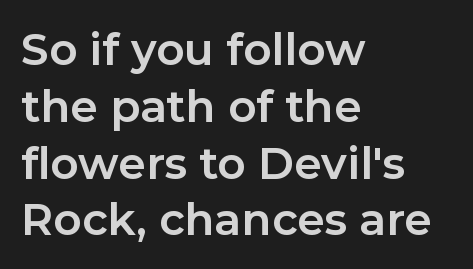
{"serif": "no", "italic": "no", "bold": "yes", "weight": "bold", "width": "normal", "stroke_contrast": "low", "x_height": "medium", "monospaced": "no", "underline": "no", "align": "left", "line_spacing": "normal", "line_spacing_ratio": 1.29, "letter_spacing": "normal", "letter_spacing_em": 0.0, "glyph_px": 44}
